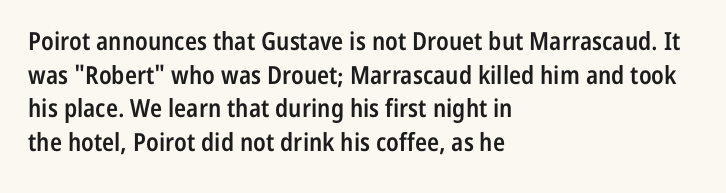
Is there any slant? The stems are plumb. Only glyphs here, with clear space below each row. A fair bit of extra ink — the face is semibold, not bold. Honestly, the row spacing looks completely unremarkable. These lines stack with their left ends in a neat column.
